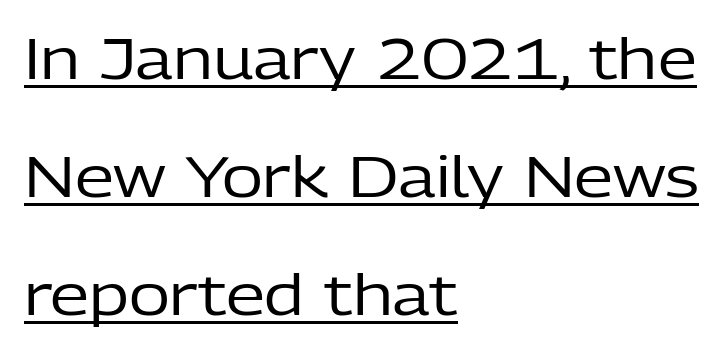
Nope, not italic — everything's standing straight. The passage shown is underscored from start to finish. Visually the block forms a straight wall on the left and a jagged coastline on the right. On a weight scale, this lands at 450 or below. You could not count columns in this text — the font is proportionally spaced.
